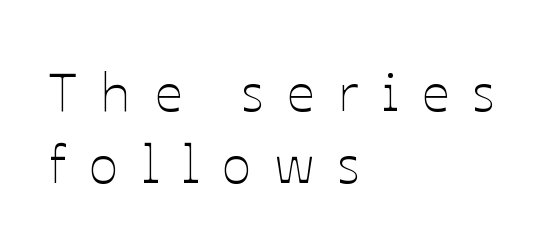
{"italic": "no", "bold": "no", "weight": "thin", "width": "normal", "stroke_contrast": "low", "x_height": "medium", "monospaced": "no", "underline": "no", "align": "left", "line_spacing": "normal", "line_spacing_ratio": 1.34, "letter_spacing": "wide", "letter_spacing_em": 0.44, "glyph_px": 54}
